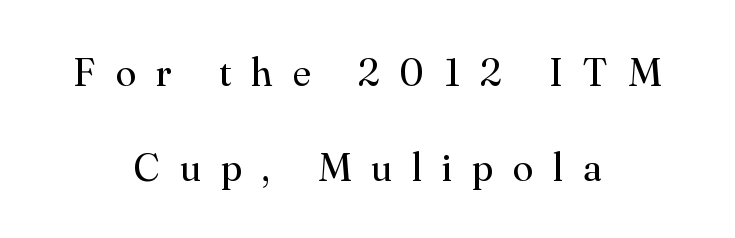
The weight tops out at a normal text grade. Tall strokes in this sample are plumb rather than angled. Rule under the text: the space is simply empty. Does extra space separate the letters? Yes, quite a lot of it. The setting favours the middle, as headings and verse often do.
